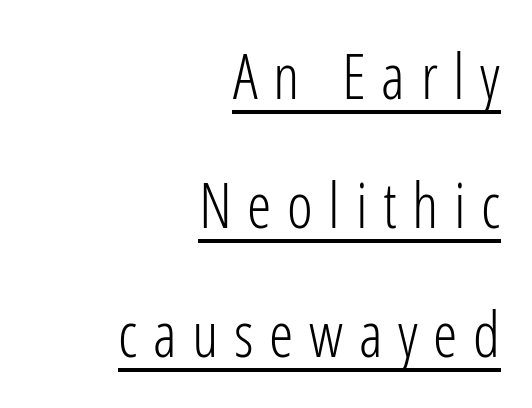
You could not count columns in this text — the font is proportionally spaced. Leading: increased. The passage shown is not bold in any degree. Style check: upright. The horizontal fit of the characters is loose and conspicuously gappy.
